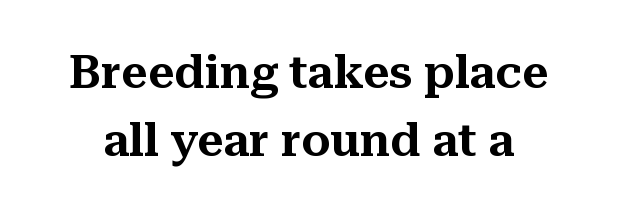
Q: Is the text italic (slanted)? A: No, it is upright.
Q: Is the typeface a serif or a sans-serif typeface? A: Serif.
Q: Is the text underlined? A: No.
Q: Is the spacing between letters normal or unusually wide? A: Normal.
Q: Is the spacing between lines tight, normal or loose? A: Normal.
Q: Width (condensed, normal, or wide)? A: Normal.
Q: Stroke contrast? A: Medium.
Q: x-height? A: Medium.
Q: Monospaced? A: No.
